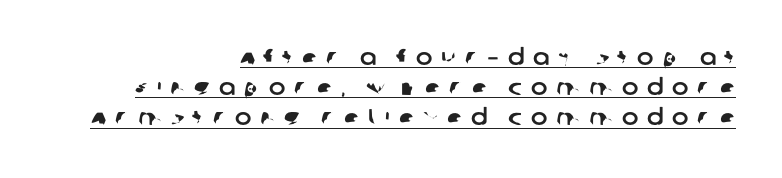
The typesetter chose a ragged-left arrangement here. In terms of letterspacing, this is a distinctly airy, spread setting. This rendering features underlined lettering. Interline gaps are of average width in this sample.
